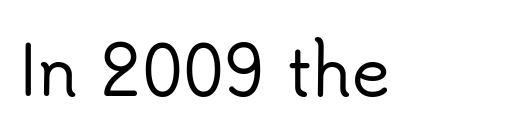
{"serif": "no", "italic": "no", "width": "normal", "stroke_contrast": "low", "x_height": "small", "monospaced": "no", "underline": "no", "letter_spacing": "normal", "letter_spacing_em": 0.0, "glyph_px": 66}
